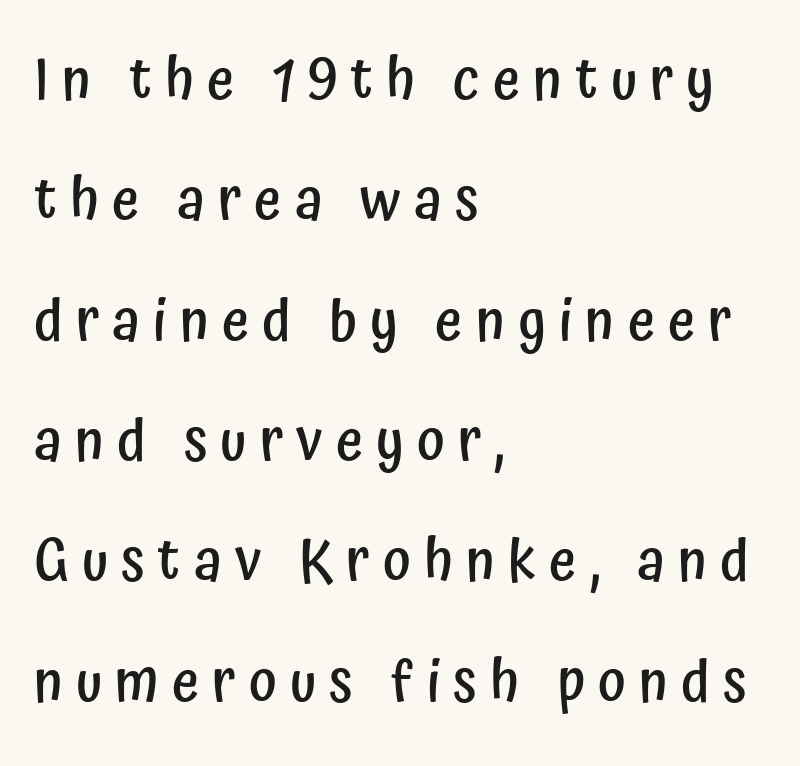
{"serif": "no", "italic": "no", "bold": "semi", "weight": "semibold", "width": "condensed", "stroke_contrast": "low", "x_height": "medium", "monospaced": "no", "underline": "no", "align": "left", "line_spacing": "loose", "line_spacing_ratio": 2.04, "letter_spacing": "wide", "letter_spacing_em": 0.22, "glyph_px": 59}
